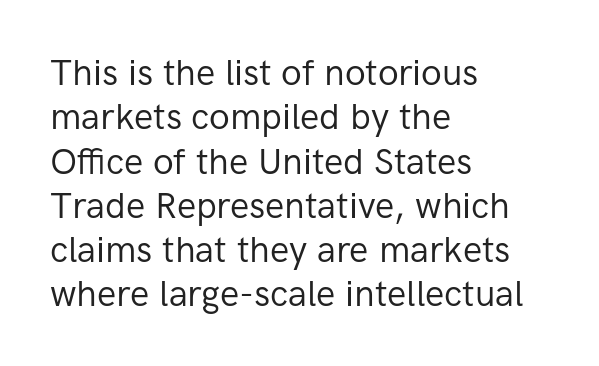
The image shows 36 px regular-weight sans-serif type, upright; set left-aligned, line spacing 1.23x, normal letter spacing, not underlined; low stroke contrast and a medium x-height.
